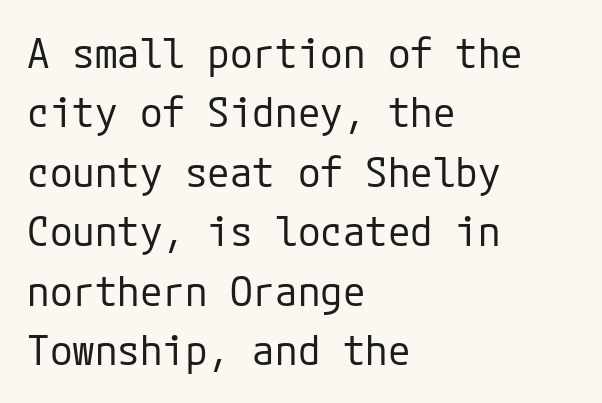
A typesetter would mark this as roman, not italic. Serif or sans? Sans — the stroke terminals are bare. If you measured baseline to baseline, you'd find a middling distance. Weight: not bold — regular or lighter. Letters rest on an invisible, unmarked baseline.
